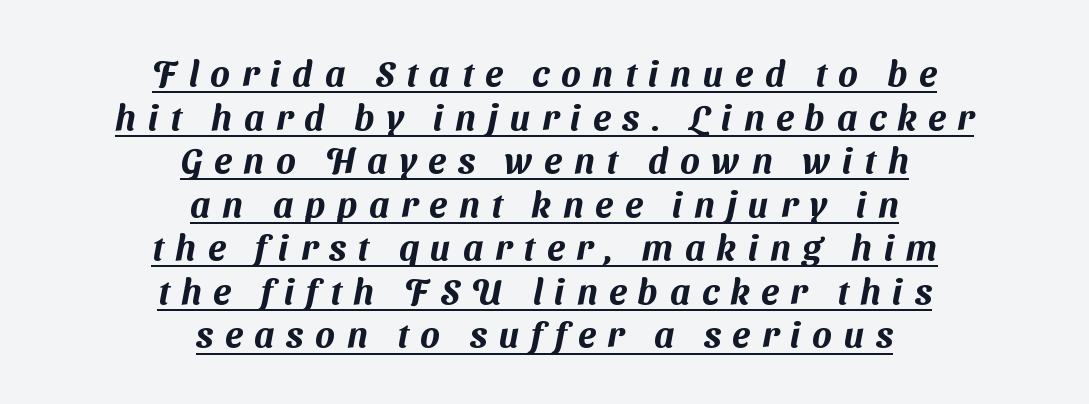
The image shows 36 px sans-serif type; set centered, line spacing 1.21x, unusually wide letter spacing (+0.33 em), underlined; medium stroke contrast and a medium x-height.
